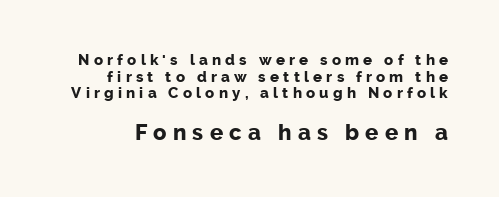
Q: Is the text bold? A: Yes.
Q: Is the text italic (slanted)? A: No, it is upright.
Q: Is the text underlined? A: No.
Q: Is the spacing between letters normal or unusually wide? A: Unusually wide.
Q: Is the spacing between lines tight, normal or loose? A: Tight.
Q: Which block of text is set in a larger size, the first (top) or the second (bottom)? A: The second (bottom) one.
